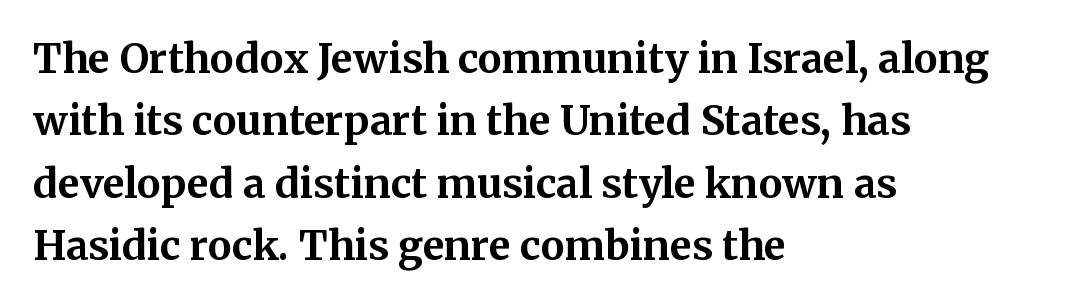
Caption: standard tracking, unaltered. Is there much room between lines? A standard amount, neither cramped nor airy. The string is rendered with underlining switched off. Horizontal alignment here is leftward, the default for most running prose.
